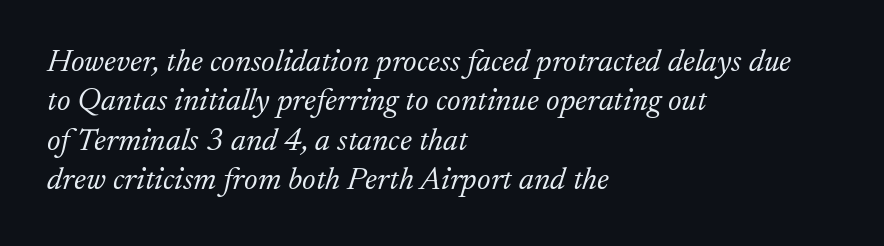
Q: Is the text bold? A: No.
Q: Is the text italic (slanted)? A: Yes, it leans right by about 17 degrees.
Q: Is the typeface a serif or a sans-serif typeface? A: Serif.
Q: Is the text underlined? A: No.
Q: How is the paragraph aligned? A: Left-aligned.
Q: Is the spacing between letters normal or unusually wide? A: Normal.
Q: Width (condensed, normal, or wide)? A: Normal.
Q: Stroke contrast? A: Low.
Q: x-height? A: Small.
Q: Monospaced? A: No.
